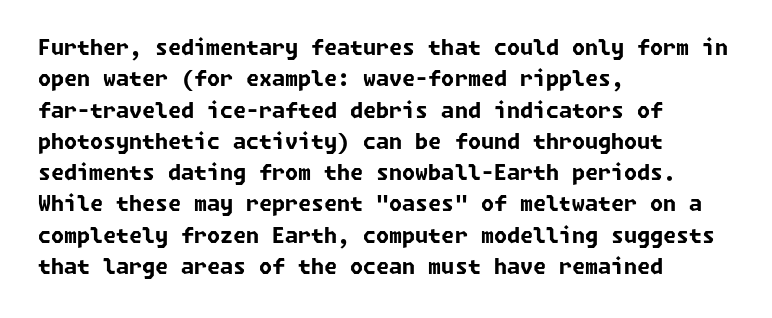
Q: Is the text bold? A: Yes.
Q: Is the text underlined? A: No.
Q: How is the paragraph aligned? A: Left-aligned.
Q: Is the spacing between letters normal or unusually wide? A: Normal.
Q: Is the spacing between lines tight, normal or loose? A: Normal.
